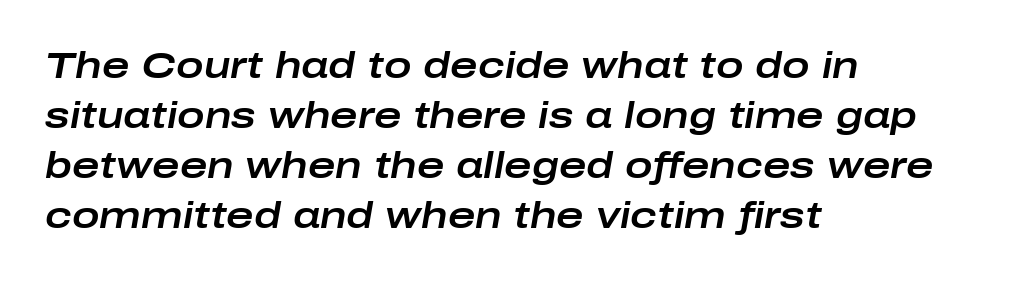
{"italic": "yes", "lean": "right", "slant_degrees": 10, "width": "wide", "stroke_contrast": "low", "x_height": "medium", "monospaced": "no", "underline": "no", "align": "left", "line_spacing": "normal", "line_spacing_ratio": 1.35, "letter_spacing": "normal", "letter_spacing_em": 0.0, "glyph_px": 37}
